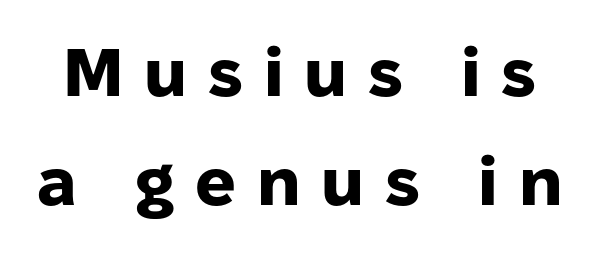
Nope, no serifs anywhere on these letters. Every stem runs plumb, perpendicular to the baseline. The string is rendered with underlining switched off. A typesetter would call this heavily tracked-out type. In terms of leading, this rendering sits right in the middle.
